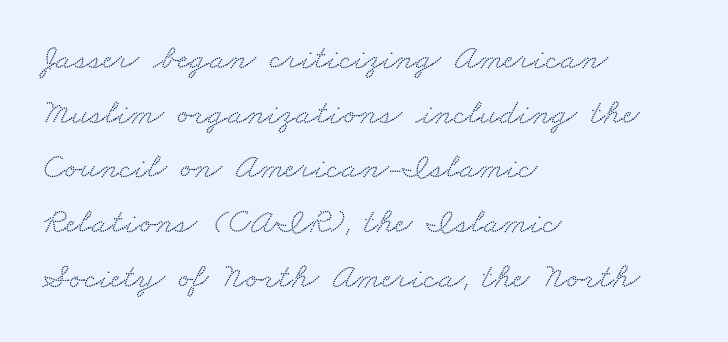
The image shows 36 px wide serif type; set left-aligned, normal line spacing (1.52x), normal letter spacing, not underlined; low stroke contrast and a small x-height.
